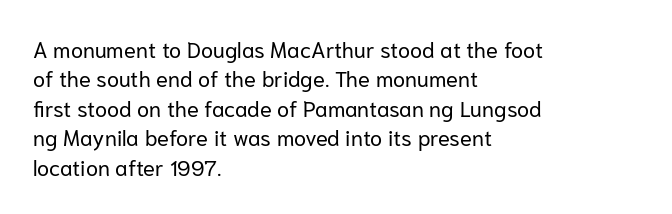
Bare-footed words on every line. Every stem runs plumb, perpendicular to the baseline. The typesetting does not lean heavy: it is not bold. Tracking value appears to be zero — textbook default spacing. The vertical gap from one line to the next is medium.
